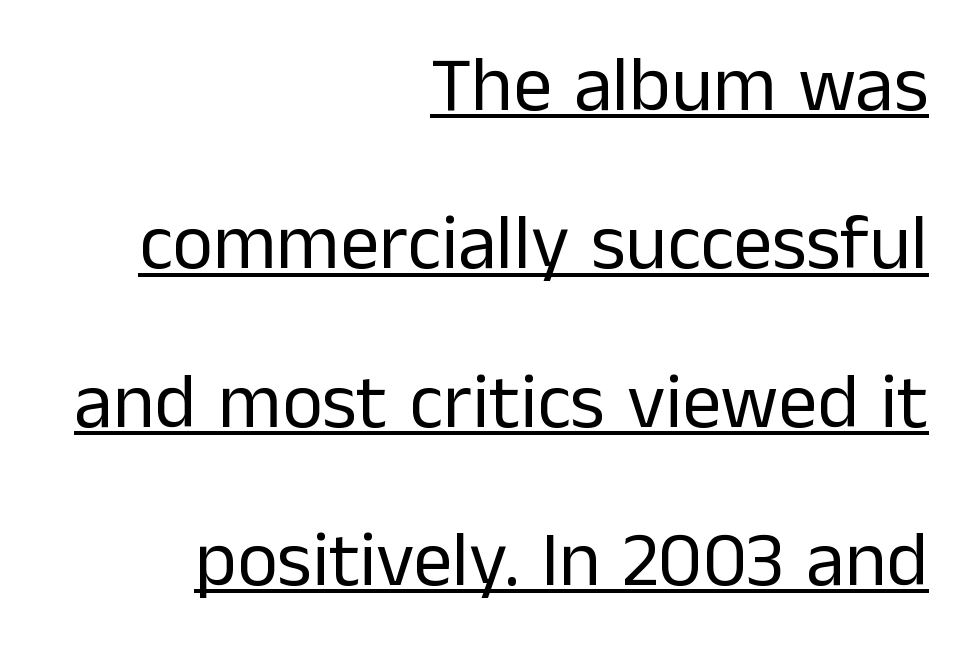
The image shows 78 px regular-weight sans-serif type, upright; set right-aligned, loose line spacing (2.03x), normal letter spacing, underlined; low stroke contrast and a medium x-height.
